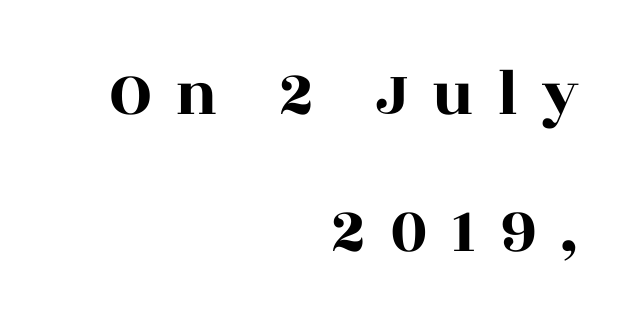
The image shows 66 px wide serif type, upright; set right-aligned, loose line spacing (2.08x), unusually wide letter spacing (+0.36 em), not underlined; a large x-height.
